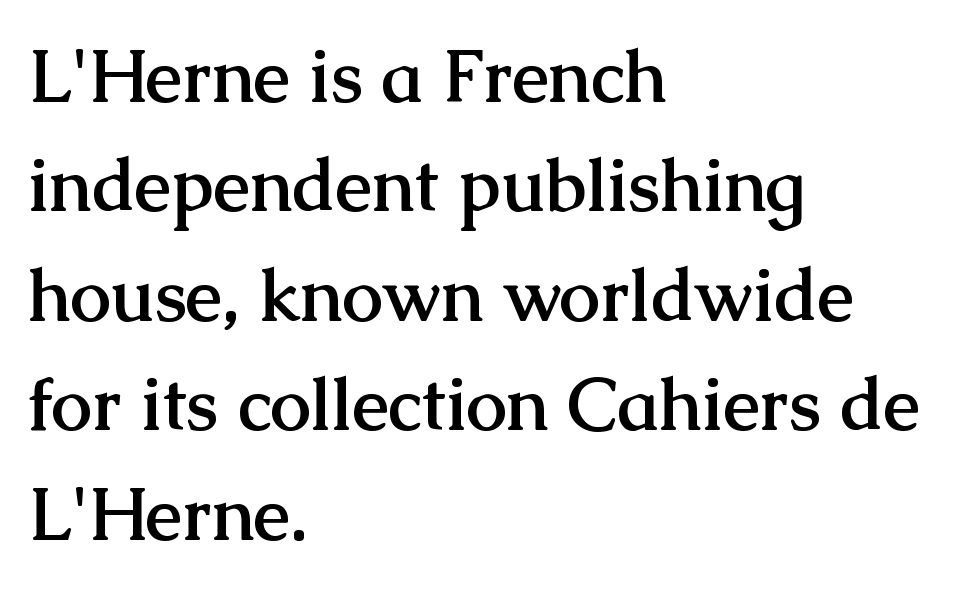
The image shows 73 px semibold serif type, upright; set left-aligned, normal line spacing (1.5x), normal letter spacing, not underlined; medium stroke contrast and a medium x-height.
